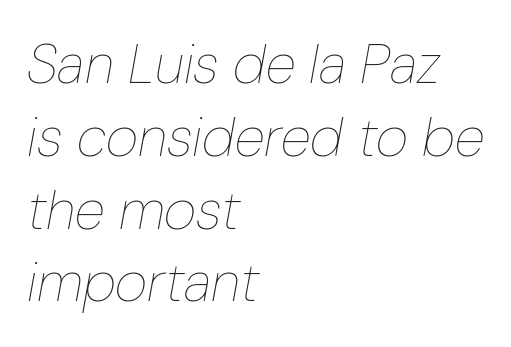
The image shows 56 px thin, condensed type, italic (leaning right); set left-aligned, normal line spacing (1.3x), normal letter spacing, not underlined; low stroke contrast and a medium x-height.
